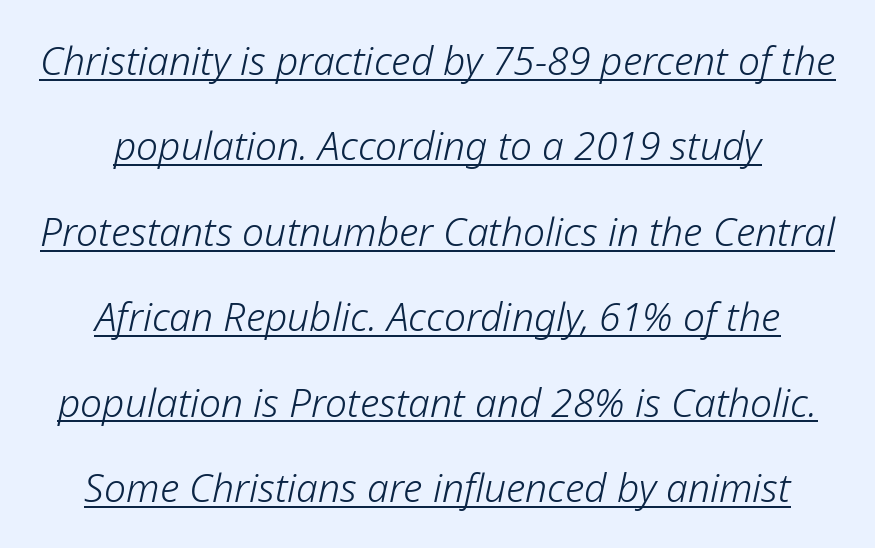
{"italic": "yes", "lean": "right", "slant_degrees": 12, "bold": "no", "weight": "light", "width": "normal", "stroke_contrast": "low", "x_height": "medium", "monospaced": "no", "underline": "yes", "align": "center", "line_spacing": "loose", "line_spacing_ratio": 2.19, "letter_spacing": "normal", "letter_spacing_em": 0.0, "glyph_px": 39}
